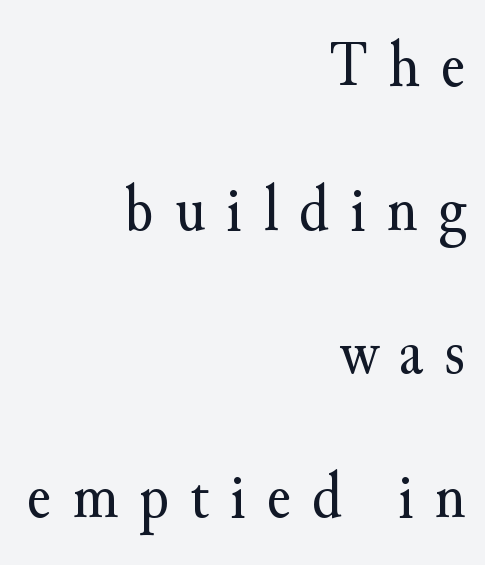
Proportional: the letters do not fall into vertical columns. The setting favours the right margin, as signatures and pull-quotes sometimes do. This block would shrink considerably if given ordinary leading; it's expanded now. Bare-footed words on every line.
